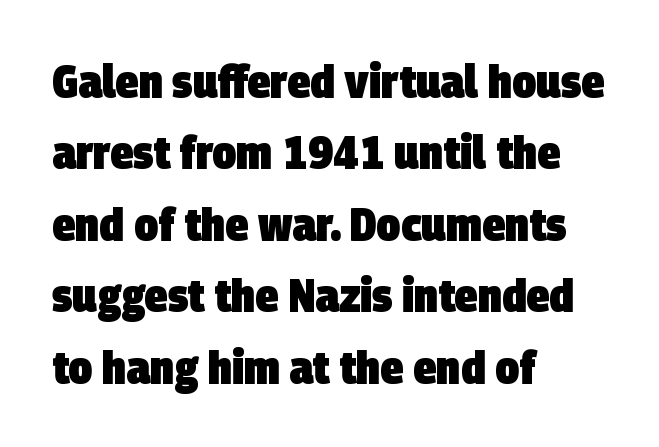
The image shows 47 px heavy, condensed sans-serif type; set left-aligned, normal line spacing (1.52x), normal letter spacing, not underlined; low stroke contrast and a large x-height.
